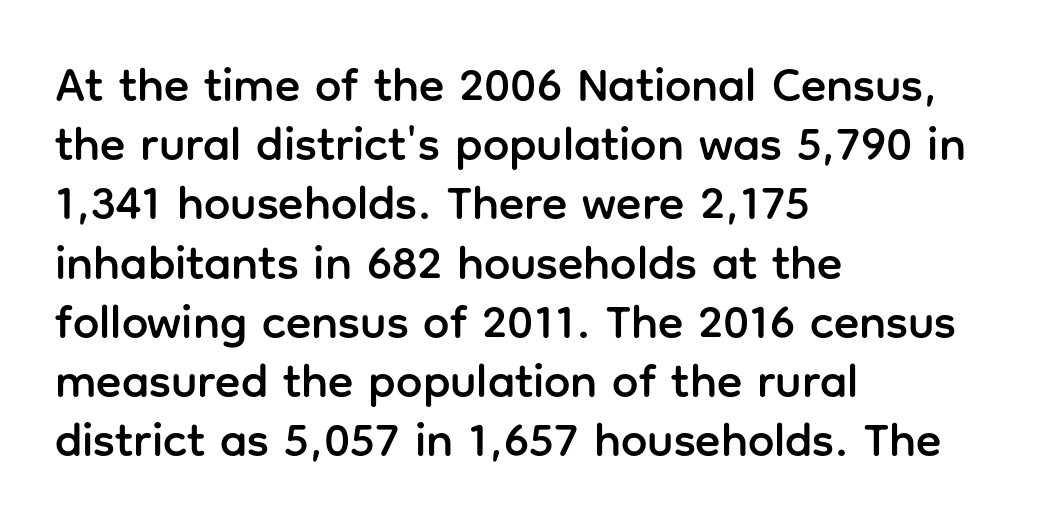
{"serif": "no", "italic": "no", "width": "normal", "stroke_contrast": "low", "x_height": "medium", "monospaced": "no", "underline": "no", "align": "left", "line_spacing": "normal", "line_spacing_ratio": 1.26, "letter_spacing": "normal", "letter_spacing_em": 0.0, "glyph_px": 47}
